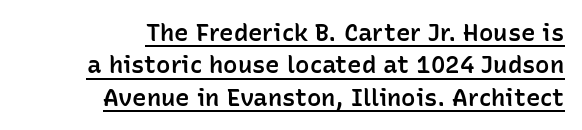
Students, note that the glyphs here touch the page at normal intervals. Heft: intermediate — a semibold. This is roman type, the default non-slanted kind. The specimen includes a rule beneath the text block's lines. The leading is moderate, giving the passage an even texture.
